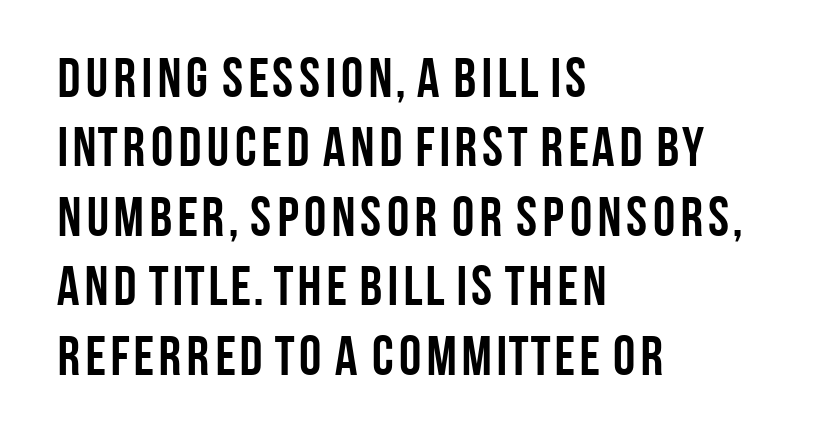
{"serif": "no", "italic": "no", "bold": "yes", "weight": "semibold", "width": "condensed", "stroke_contrast": "low", "x_height": "large", "monospaced": "no", "underline": "no", "align": "left", "line_spacing_ratio": 1.24, "letter_spacing": "normal", "letter_spacing_em": 0.0, "glyph_px": 56}
